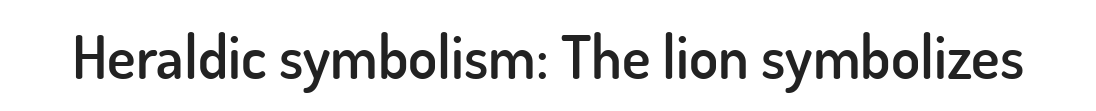
Q: Is the text bold? A: Semi-bold.
Q: Is the text italic (slanted)? A: No, it is upright.
Q: Is the typeface a serif or a sans-serif typeface? A: Sans-serif.
Q: Is the text underlined? A: No.
Q: Is the spacing between letters normal or unusually wide? A: Normal.
Q: Width (condensed, normal, or wide)? A: Normal.
Q: Stroke contrast? A: Low.
Q: x-height? A: Small.
Q: Monospaced? A: No.
